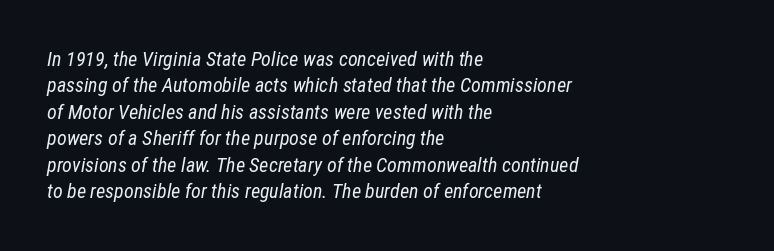
Clear beneath every line of the passage. Spacing between characters is what you'd get straight out of the box. Teacher's note: observe the even left margin — that is flush-left alignment. This reads as an unemphasized weight, regular at the heaviest. Leading: standard.
